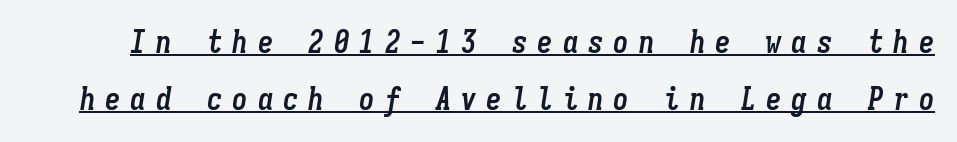
{"italic": "yes", "lean": "right", "slant_degrees": 9, "bold": "yes", "weight": "semibold", "width": "condensed", "stroke_contrast": "low", "x_height": "medium", "monospaced": "yes", "underline": "yes", "line_spacing_ratio": 1.83, "letter_spacing": "wide", "letter_spacing_em": 0.32, "glyph_px": 31}
